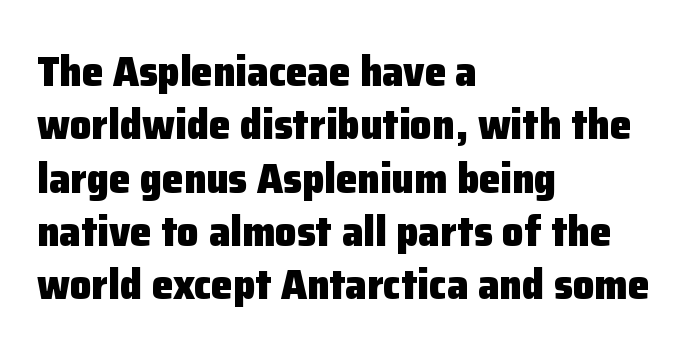
{"serif": "no", "italic": "no", "bold": "yes", "weight": "heavy", "width": "normal", "stroke_contrast": "low", "x_height": "medium", "monospaced": "no", "underline": "no", "align": "left", "line_spacing_ratio": 1.24, "letter_spacing": "normal", "letter_spacing_em": 0.0, "glyph_px": 43}
